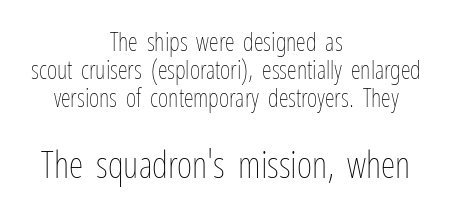
The image shows 37 px thin, condensed type, upright; set centered, tight line spacing (1.12x), normal letter spacing, not underlined; the second (bottom) block is 1.48x larger; low stroke contrast and a medium x-height.
